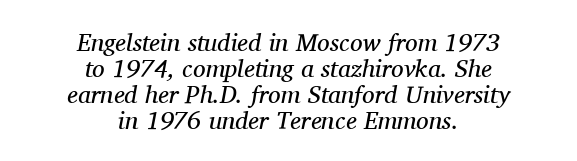
Q: Is the text bold? A: No.
Q: Is the text italic (slanted)? A: Yes, it leans right by about 11 degrees.
Q: Is the text underlined? A: No.
Q: How is the paragraph aligned? A: Centered.
Q: Is the spacing between letters normal or unusually wide? A: Normal.
Q: Is the spacing between lines tight, normal or loose? A: Tight.
